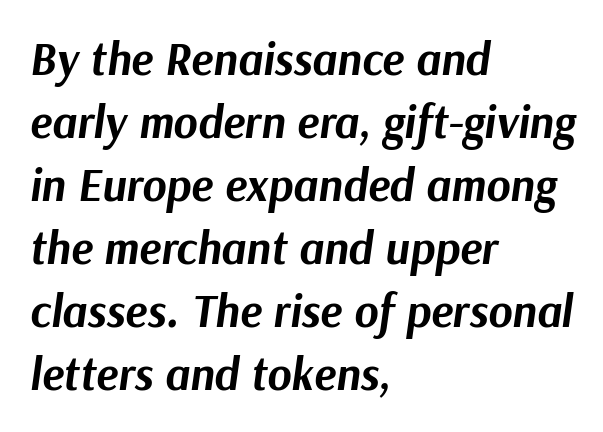
{"italic": "yes", "lean": "right", "slant_degrees": 9, "bold": "yes", "weight": "bold", "width": "normal", "stroke_contrast": "medium", "x_height": "medium", "monospaced": "no", "underline": "no", "align": "left", "line_spacing": "normal", "line_spacing_ratio": 1.37, "letter_spacing": "normal", "letter_spacing_em": 0.0, "glyph_px": 46}
